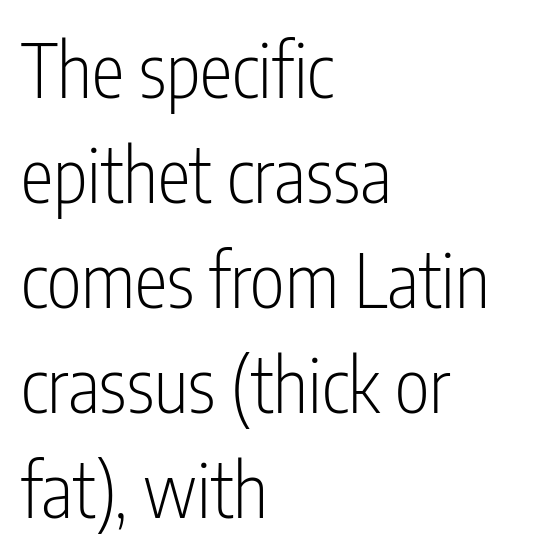
Varying glyph widths throughout — classic text-font behaviour. The letters stand upright; this is a roman face. Vertical spacing — default. This rendering employs a face without finishing strokes, i.e., a sans-serif.
